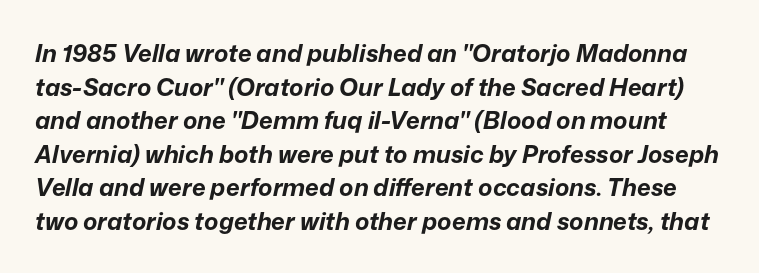
Q: Is the text bold? A: Yes.
Q: Is the text italic (slanted)? A: Yes, it leans right by about 12 degrees.
Q: Is the text underlined? A: No.
Q: Is the spacing between letters normal or unusually wide? A: Normal.
Q: Is the spacing between lines tight, normal or loose? A: Normal.
